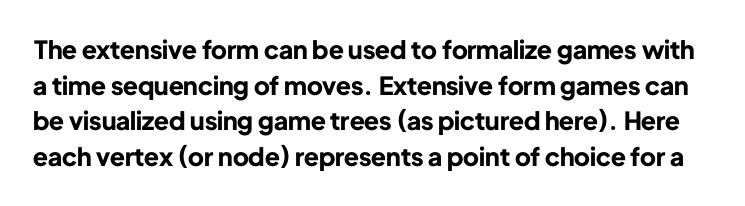
{"italic": "no", "bold": "yes", "underline": "no", "line_spacing": "normal", "line_spacing_ratio": 1.43, "letter_spacing": "normal", "letter_spacing_em": 0.0, "glyph_px": 25}
